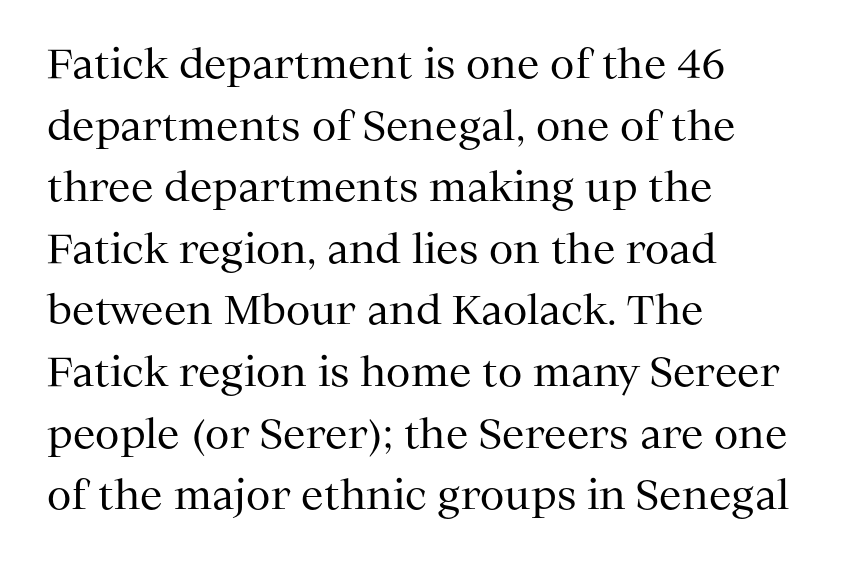
The space between consecutive lines is moderate. Weight: not bold — regular or lighter. Typographically, this falls in the serif category. Think of a printed novel: that variable character pitch is what you see here. Visually the block forms a straight wall on the left and a jagged coastline on the right.
